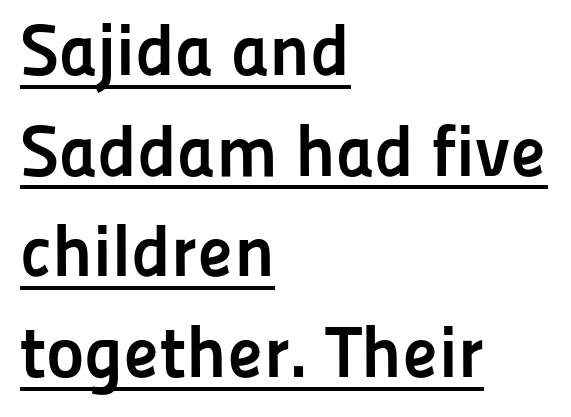
The image shows 73 px semibold sans-serif type, upright; set left-aligned, normal line spacing (1.38x), normal letter spacing, underlined; low stroke contrast and a medium x-height.
